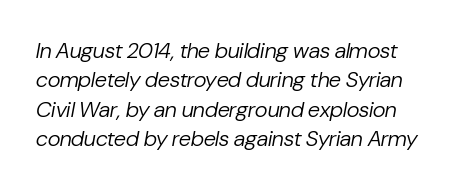
{"italic": "yes", "lean": "right", "slant_degrees": 10, "bold": "no", "underline": "no", "line_spacing": "normal", "line_spacing_ratio": 1.34, "letter_spacing": "normal", "letter_spacing_em": 0.0, "glyph_px": 22}
